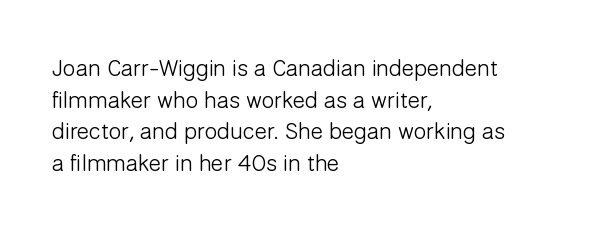
The strokes are not fattened; the text isn't bold. Beneath every word, the page is bare. Every row of glyphs begins at an identical x-position on the left. In terms of posture, this sample is upright.
